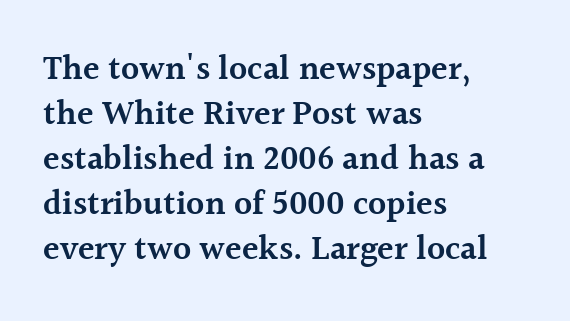
The image shows 34 px semibold serif type, upright; set left-aligned, normal line spacing (1.32x), normal letter spacing, not underlined; a medium x-height.
